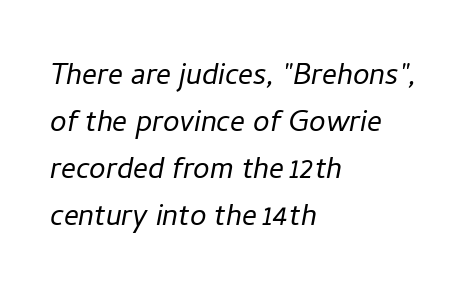
The image shows 37 px light type, italic (leaning right); set left-aligned, normal line spacing (1.27x), normal letter spacing, not underlined; low stroke contrast and a medium x-height.
